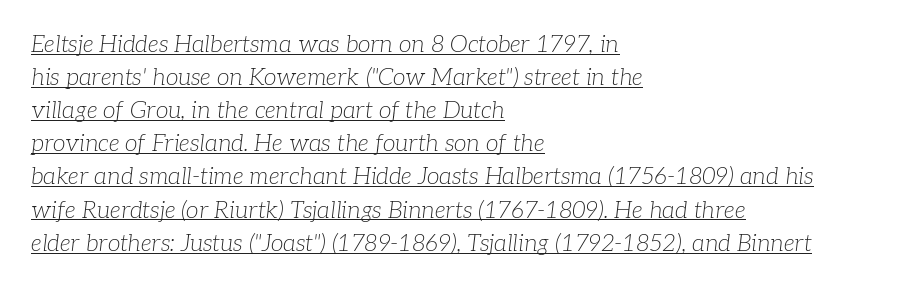
The image shows 23 px text type, italic (leaning right); set left-aligned, normal line spacing (1.44x), normal letter spacing, underlined.
